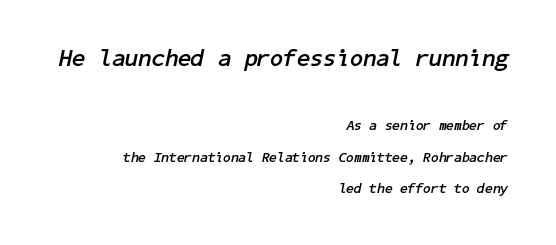
Is there much room between lines? Yes — plenty of vertical air separates them. Would a proofreader flag this as italicized? Yes. Is the type bold? Yes — the strokes are clearly thick and heavy. Standard letterfit; no display-style spreading of the glyphs. The space directly below the letters is spotless. The earlier block is typeset at a bigger size than the later block.
